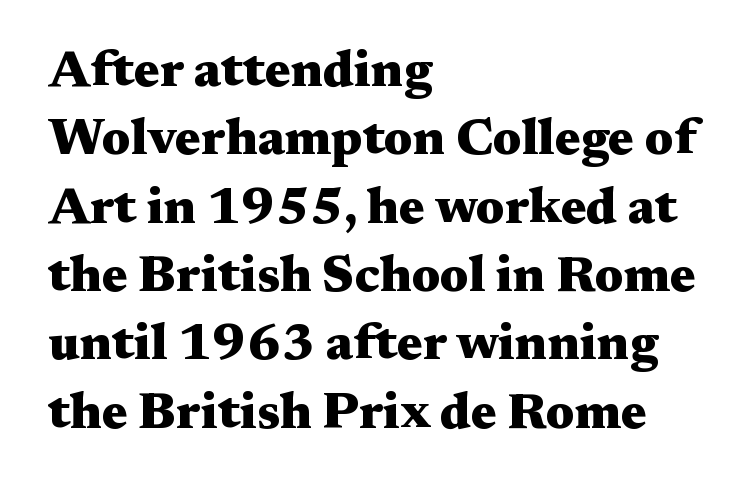
Q: Is the text bold? A: Yes.
Q: Is the text italic (slanted)? A: No, it is upright.
Q: Is the typeface a serif or a sans-serif typeface? A: Serif.
Q: Is the text underlined? A: No.
Q: How is the paragraph aligned? A: Left-aligned.
Q: Is the spacing between letters normal or unusually wide? A: Normal.
Q: Is the spacing between lines tight, normal or loose? A: Normal.
Q: Width (condensed, normal, or wide)? A: Wide.
Q: Stroke contrast? A: Medium.
Q: x-height? A: Medium.
Q: Monospaced? A: No.
